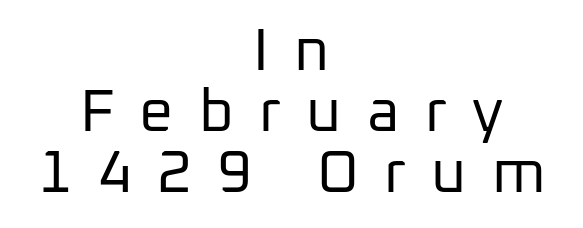
The image shows 60 px regular-weight sans-serif type, upright; set centered, tight line spacing (1.02x), unusually wide letter spacing (+0.42 em), not underlined; low stroke contrast and a medium x-height.
